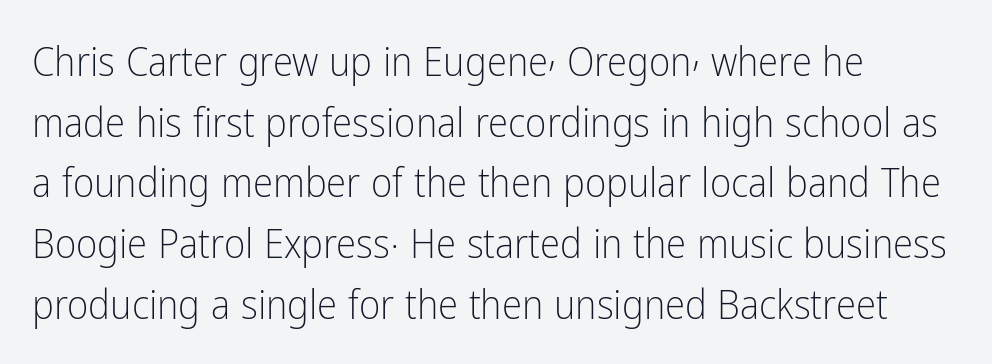
Q: Is the text bold? A: No.
Q: Is the text italic (slanted)? A: No, it is upright.
Q: Is the typeface a serif or a sans-serif typeface? A: Sans-serif.
Q: Is the text underlined? A: No.
Q: How is the paragraph aligned? A: Left-aligned.
Q: Is the spacing between letters normal or unusually wide? A: Normal.
Q: Is the spacing between lines tight, normal or loose? A: Normal.
Q: Width (condensed, normal, or wide)? A: Condensed.
Q: Stroke contrast? A: Low.
Q: x-height? A: Medium.
Q: Monospaced? A: No.
